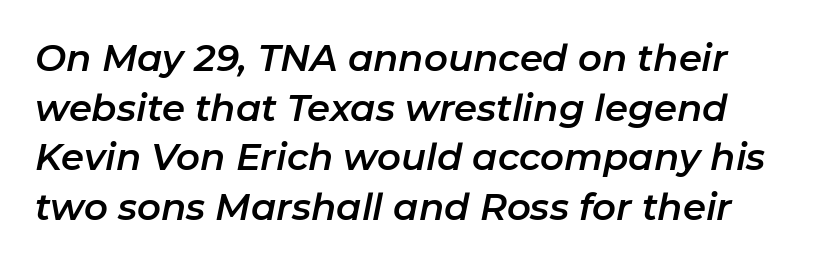
Q: Is the text italic (slanted)? A: Yes, it leans right by about 11 degrees.
Q: Is the text underlined? A: No.
Q: Is the spacing between letters normal or unusually wide? A: Normal.
Q: Is the spacing between lines tight, normal or loose? A: Normal.
Q: Width (condensed, normal, or wide)? A: Normal.
Q: Stroke contrast? A: Low.
Q: x-height? A: Medium.
Q: Monospaced? A: No.
